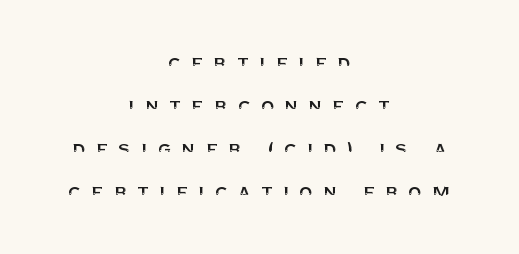
If you measured baseline to baseline, you'd find a long distance. Ordinary non-slanted type is in use. These lines have a slow, spaced-out rhythm from letter to letter. The lines are quadded center. The space directly below the letters is spotless.
